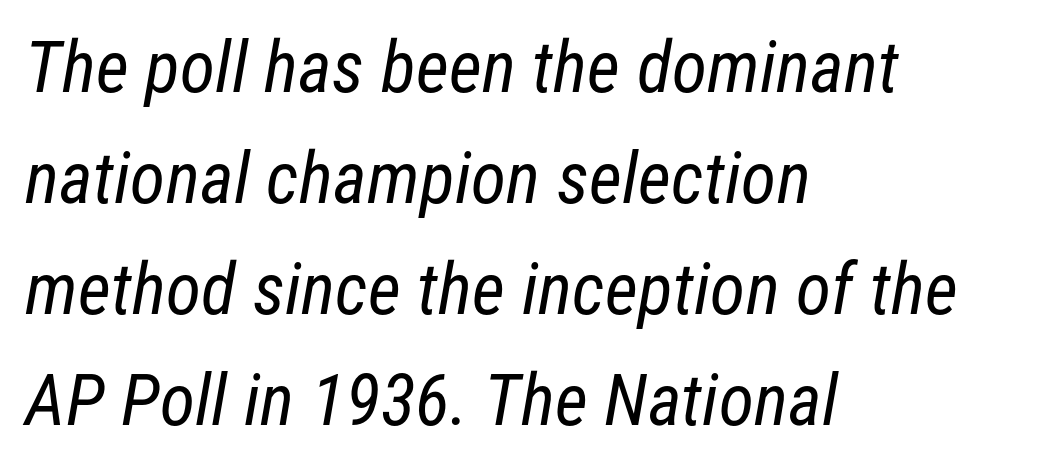
The image shows 72 px regular-weight, condensed sans-serif type; set left-aligned, normal line spacing (1.54x), normal letter spacing, not underlined; low stroke contrast and a medium x-height.
